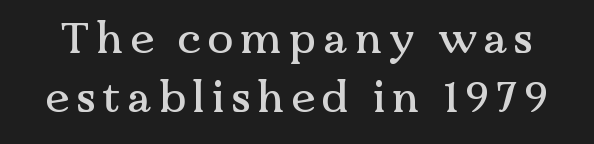
{"serif": "yes", "italic": "no", "width": "normal", "stroke_contrast": "medium", "x_height": "medium", "monospaced": "no", "underline": "no", "line_spacing": "normal", "line_spacing_ratio": 1.38, "glyph_px": 43}
